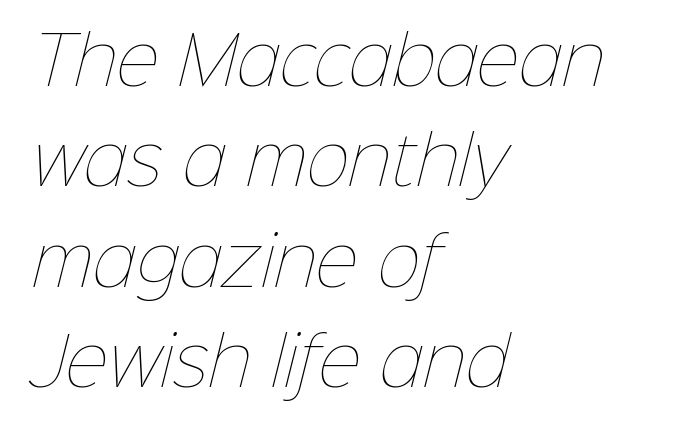
The image shows 66 px thin type; set left-aligned, normal line spacing (1.52x), normal letter spacing, not underlined; low stroke contrast and a medium x-height.
